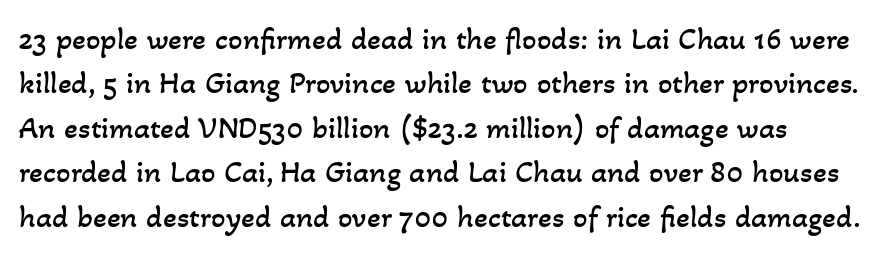
The paragraph shown leans on its left margin. Only glyphs here, with clear space below each row. Horizontal bands of white between lines are of average thickness. Note the varied advance widths — an 'i' is clearly narrower than an 'm'. The font is comparable to plain body text, perhaps lighter. This sample uses plain, unmodified letter spacing.
